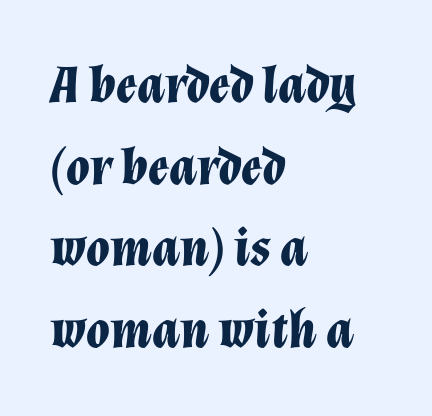
{"italic": "yes", "lean": "right", "slant_degrees": 12, "bold": "yes", "weight": "bold", "width": "normal", "stroke_contrast": "low", "x_height": "medium", "monospaced": "no", "underline": "no", "align": "left", "line_spacing": "normal", "line_spacing_ratio": 1.51, "letter_spacing": "normal", "letter_spacing_em": 0.0, "glyph_px": 54}
